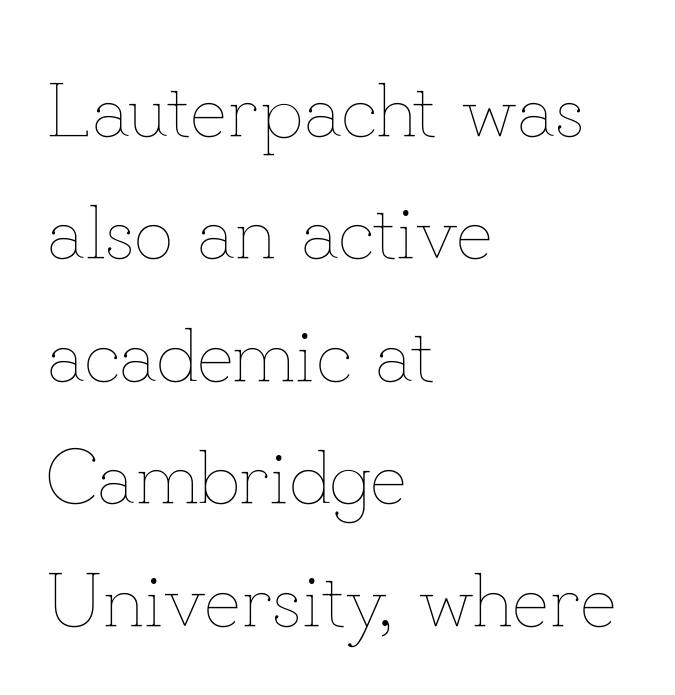
Q: Is the text bold? A: No.
Q: Is the text italic (slanted)? A: No, it is upright.
Q: Is the text underlined? A: No.
Q: How is the paragraph aligned? A: Left-aligned.
Q: Is the spacing between letters normal or unusually wide? A: Normal.
Q: Is the spacing between lines tight, normal or loose? A: Normal.
Q: Width (condensed, normal, or wide)? A: Normal.
Q: Stroke contrast? A: Low.
Q: x-height? A: Small.
Q: Monospaced? A: No.
